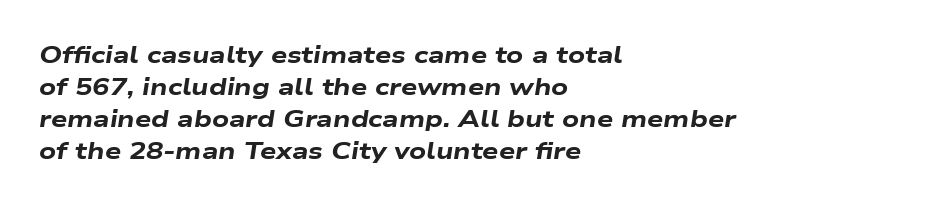
The image shows 23 px bold type, italic (leaning right); set left-aligned, normal line spacing (1.39x), normal letter spacing, not underlined.
